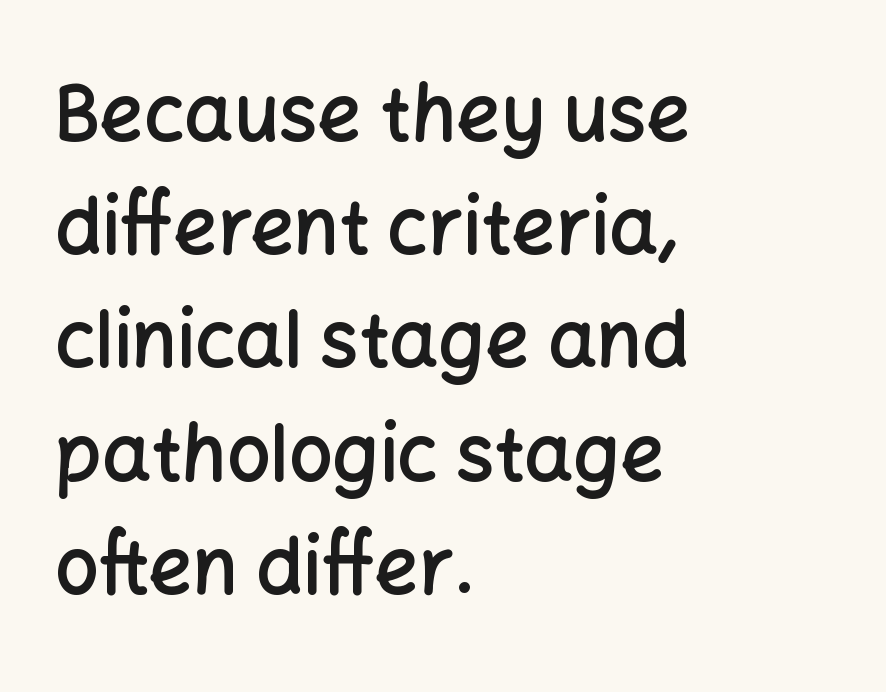
The image shows 77 px semibold sans-serif type, upright; set left-aligned, normal line spacing (1.47x), normal letter spacing, not underlined; low stroke contrast and a medium x-height.
